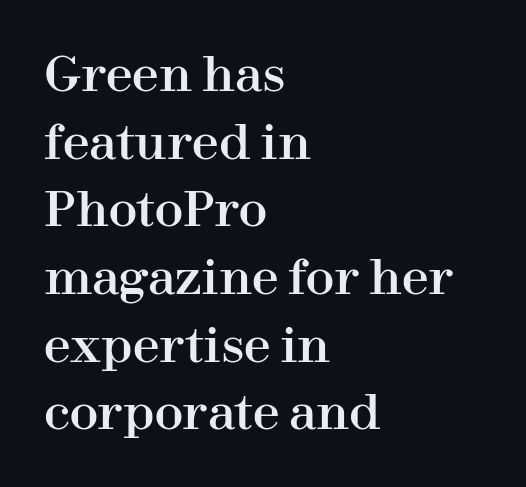
Honestly, the letter spacing is just normal — you wouldn't notice it. A typesetter would mark this as roman, not italic. Where is the straight margin? On the left. The face used here is proportionally spaced, like ordinary book or web type.
